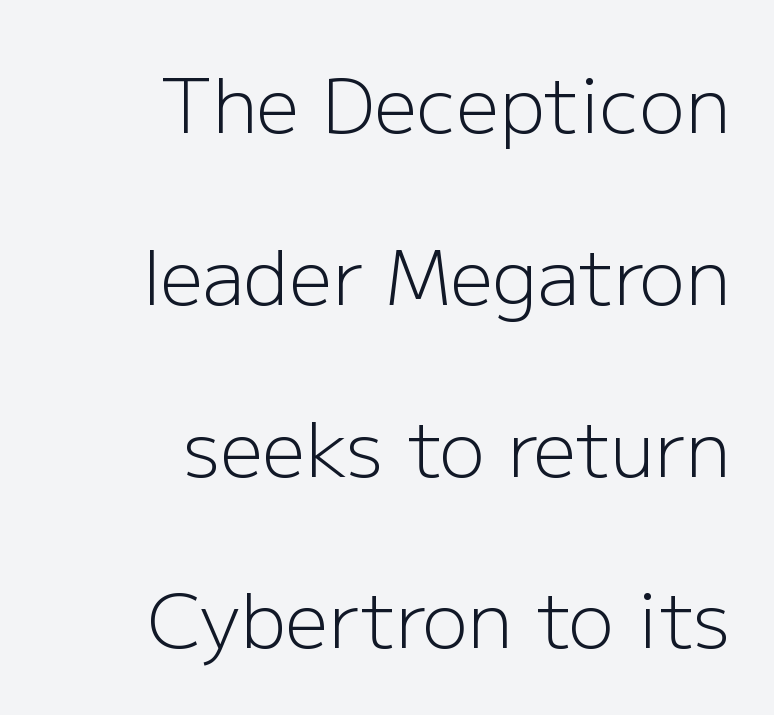
The image shows 76 px light sans-serif type, upright; set right-aligned, loose line spacing (2.26x), normal letter spacing, not underlined; low stroke contrast and a medium x-height.
